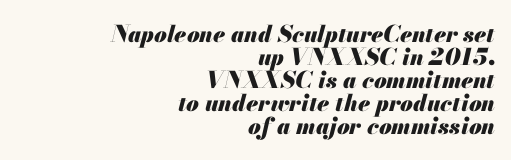
Q: Is the text bold? A: Yes.
Q: Is the text italic (slanted)? A: Yes, it leans right by about 13 degrees.
Q: Is the text underlined? A: No.
Q: How is the paragraph aligned? A: Right-aligned.
Q: Is the spacing between letters normal or unusually wide? A: Normal.
Q: Is the spacing between lines tight, normal or loose? A: Tight.
